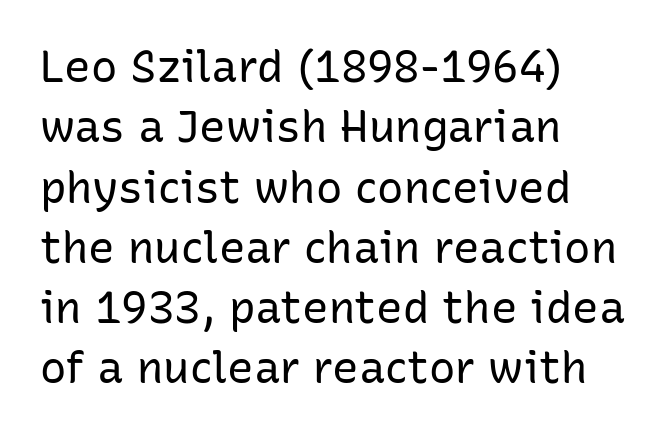
The foot of each line stays bare and open. Stem width sits at or under what a default text font uses. How would I describe the line gaps? Plain and ordinary. This sample uses a sans-serif face.
